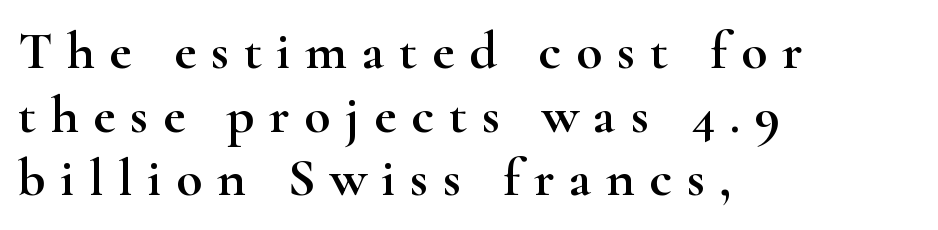
Q: Is the text italic (slanted)? A: No, it is upright.
Q: Is the typeface a serif or a sans-serif typeface? A: Serif.
Q: Is the text underlined? A: No.
Q: How is the paragraph aligned? A: Left-aligned.
Q: Is the spacing between letters normal or unusually wide? A: Unusually wide.
Q: Width (condensed, normal, or wide)? A: Wide.
Q: Stroke contrast? A: High.
Q: x-height? A: Small.
Q: Monospaced? A: No.
